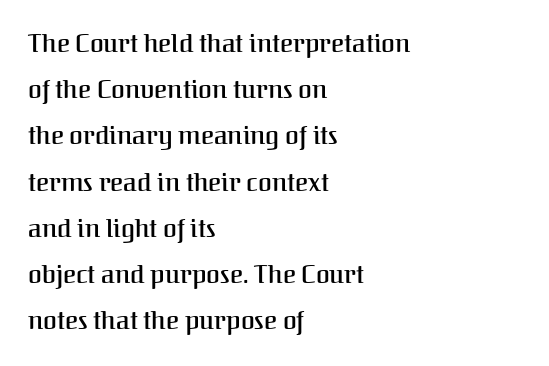
{"italic": "no", "bold": "semi", "underline": "no", "align": "left", "line_spacing_ratio": 1.85, "letter_spacing": "normal", "letter_spacing_em": 0.0, "glyph_px": 25}
